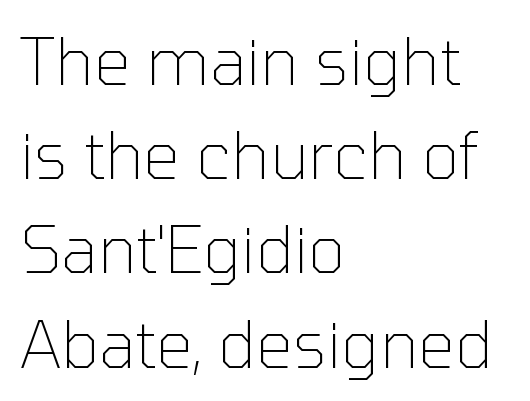
Caption: standard tracking, unaltered. Characters remain perfectly vertical along every line. Is this a fixed-width face? No — the glyphs have proportional, varying widths. Observe the absence of serifs on each vertical stroke in this sample. The rendering uses a moderate line-height, typical for paragraphs. No chunkiness to these letters — they're not bold.
